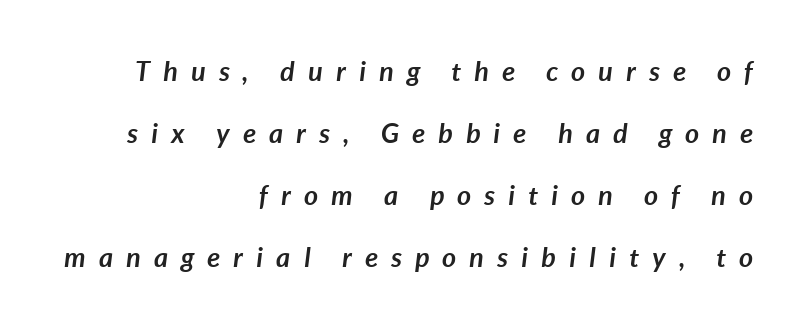
Look at the tracking — it's clearly loosened, letters drifting apart. Letters rest on an invisible, unmarked baseline. Successive baselines arrive slowly, with a big drop between each. This is oblique type, the kind used for emphasis or titles. Stroke thickness is high; the sample reads as a true bold. The paragraph has a hard right edge and a soft left edge.
